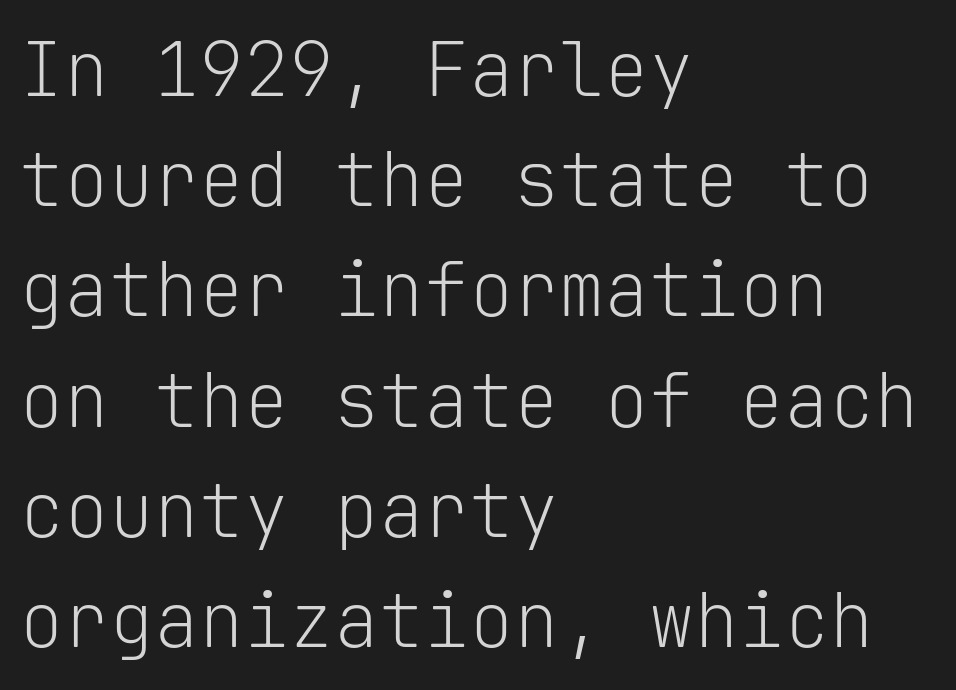
The font family rendered here belongs to the sans-serif group. When letters stand straight like this, we call the style roman or upright. Anything drawn beneath the words? Only blank space. A quiet, ordinary-to-light weight characterises the typeface. Think of a typewriter: that constant character pitch is what you see here.
